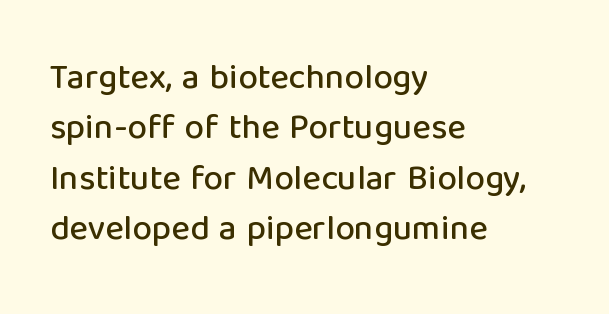
The image shows 35 px sans-serif type, upright; set left-aligned, normal line spacing (1.44x), normal letter spacing, not underlined; low stroke contrast and a medium x-height.
